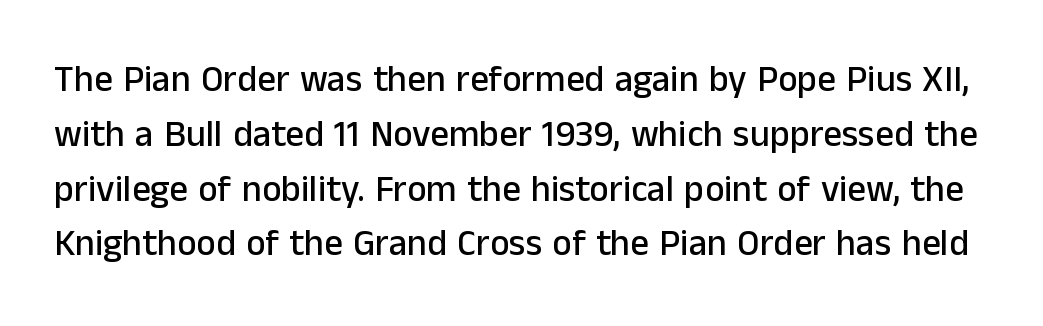
Q: Is the text italic (slanted)? A: No, it is upright.
Q: Is the typeface a serif or a sans-serif typeface? A: Sans-serif.
Q: Is the text underlined? A: No.
Q: Is the spacing between letters normal or unusually wide? A: Normal.
Q: Is the spacing between lines tight, normal or loose? A: Normal.
Q: Width (condensed, normal, or wide)? A: Normal.
Q: Stroke contrast? A: Low.
Q: x-height? A: Medium.
Q: Monospaced? A: No.
